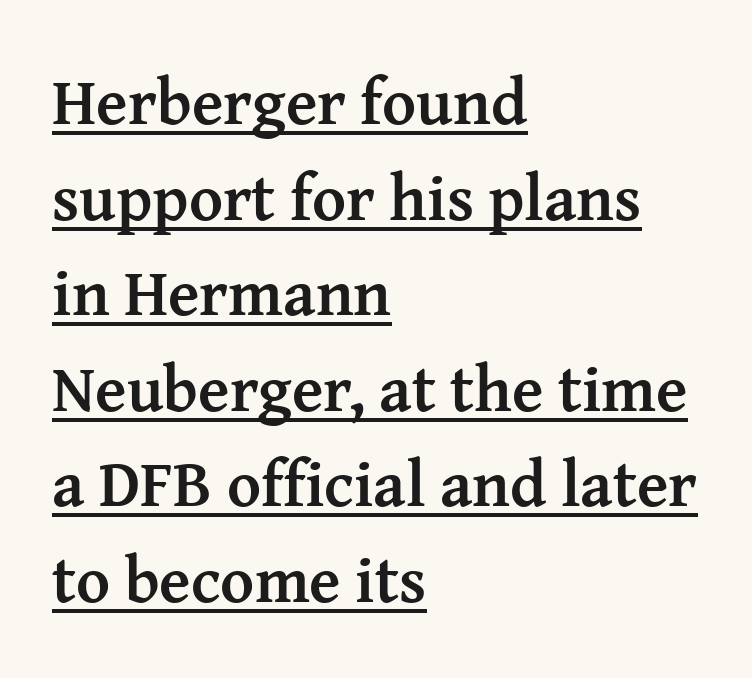
{"serif": "yes", "italic": "no", "bold": "yes", "weight": "semibold", "width": "normal", "stroke_contrast": "medium", "x_height": "medium", "monospaced": "no", "underline": "yes", "align": "left", "line_spacing": "normal", "line_spacing_ratio": 1.47, "letter_spacing": "normal", "letter_spacing_em": 0.0, "glyph_px": 65}
